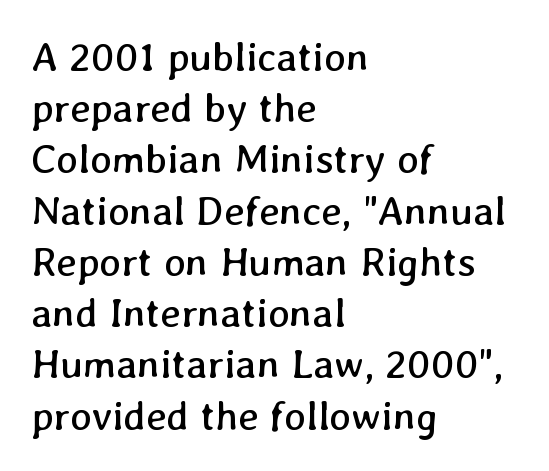
Typeset ragged right — the left edge is the straight one. The cut favours lightness, reaching ordinary text weight at its darkest. The letters advance in unequal steps, a hallmark of proportional type. Each new line begins a customary step beneath the previous one. The line texture is even and compact thanks to regular tracking. Glance below the letters and you will spot only blank space.
